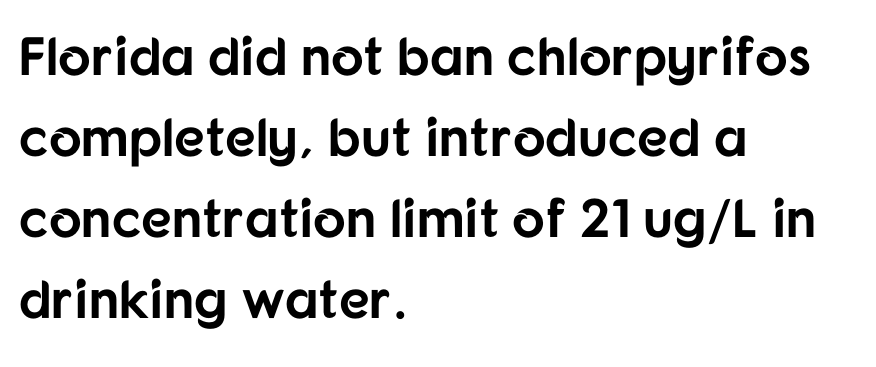
The image shows 54 px bold sans-serif type, upright; set left-aligned, normal line spacing (1.5x), normal letter spacing, not underlined; low stroke contrast and a medium x-height.
